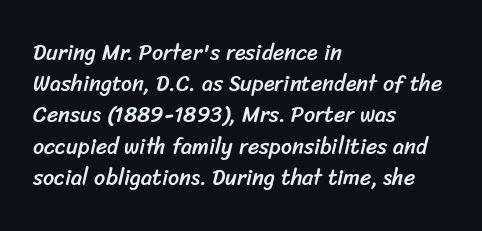
Check the space under the baseline: it is left empty. The rag falls on the right side of this text block. The passage shown has conventional tracking throughout. Each new line begins a customary step beneath the previous one.
